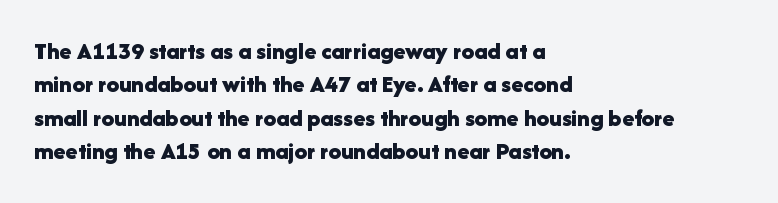
The image shows 25 px bold type, upright; set left-aligned, normal line spacing (1.34x), normal letter spacing, not underlined.
